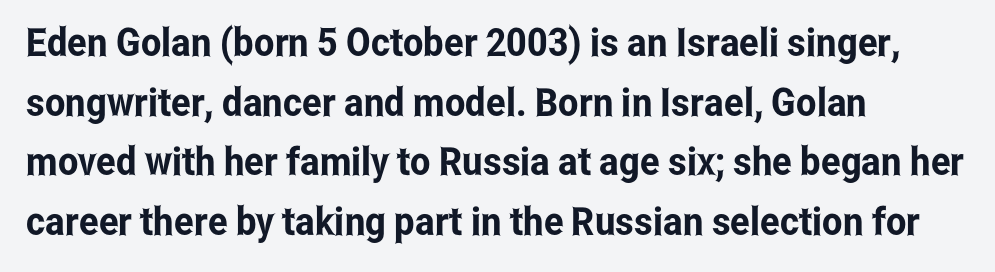
{"serif": "no", "italic": "no", "width": "condensed", "stroke_contrast": "low", "x_height": "medium", "monospaced": "no", "underline": "no", "align": "left", "line_spacing": "normal", "line_spacing_ratio": 1.53, "letter_spacing": "normal", "letter_spacing_em": 0.0, "glyph_px": 39}
